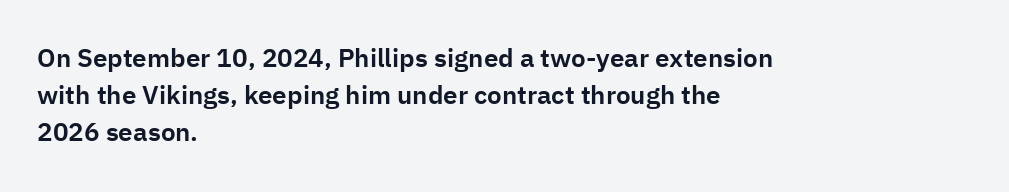
Inter-character spacing is left at the font's built-in metrics. Bare-footed words on every line. Every stem runs plumb, perpendicular to the baseline. Line spacing here is normal. Every row of glyphs begins at an identical x-position on the left.
